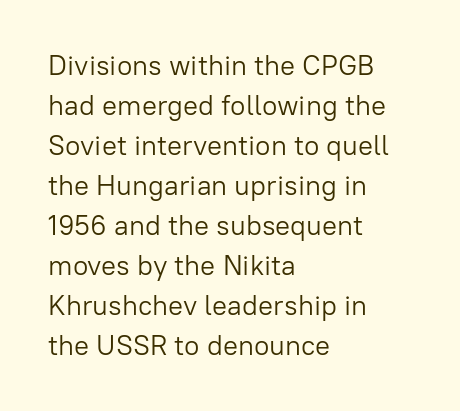
Underlining? Definitely not there. Whoever set this chose a conventional vertical rhythm. Think standard paragraph weight, or any step lighter than that. The type is set solid horizontally, with unmodified tracking. Each letter keeps its own natural width here, so spacing adapts to shape.
